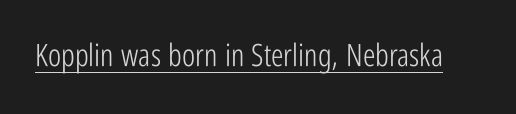
The image shows 31 px light, condensed sans-serif type, upright; set normal letter spacing, underlined; low stroke contrast and a medium x-height.
